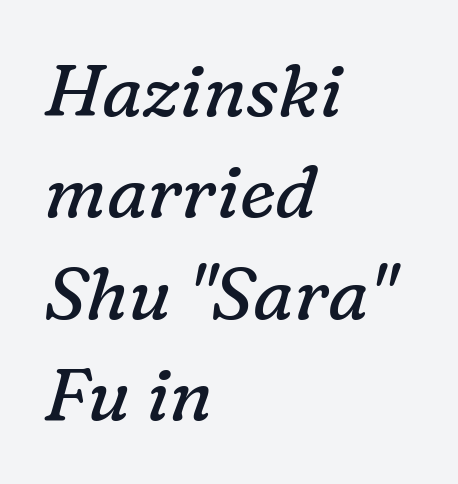
The image shows 73 px regular-weight serif type, italic (leaning right); set left-aligned, normal line spacing (1.39x), normal letter spacing, not underlined; low stroke contrast and a medium x-height.
